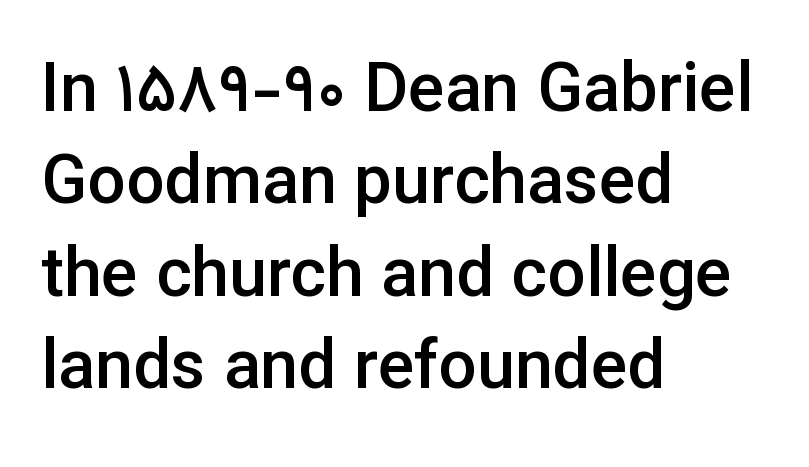
Q: Is the text bold? A: Semi-bold.
Q: Is the text italic (slanted)? A: No, it is upright.
Q: Is the typeface a serif or a sans-serif typeface? A: Sans-serif.
Q: Is the text underlined? A: No.
Q: How is the paragraph aligned? A: Left-aligned.
Q: Is the spacing between letters normal or unusually wide? A: Normal.
Q: Is the spacing between lines tight, normal or loose? A: Normal.
Q: Width (condensed, normal, or wide)? A: Normal.
Q: Stroke contrast? A: Low.
Q: x-height? A: Medium.
Q: Monospaced? A: No.
